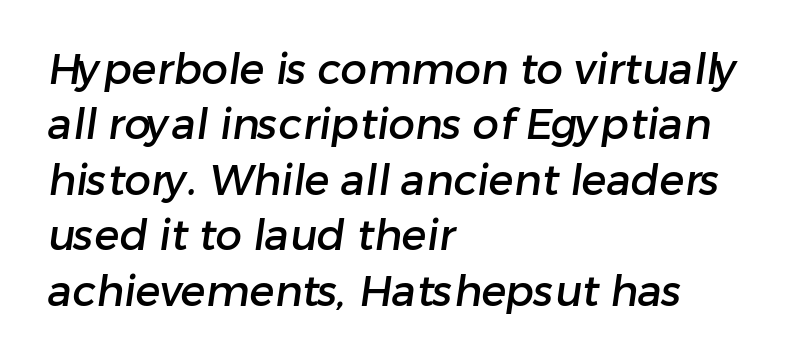
Default kerning and tracking; the words read as compact shapes. The face used here is proportionally spaced, like ordinary book or web type. Honestly, there is no underline to notice here at all. In CSS terms this would be text-align: left. Leading: standard. The face used here is a sans, in the tradition of grotesques and geometrics.
